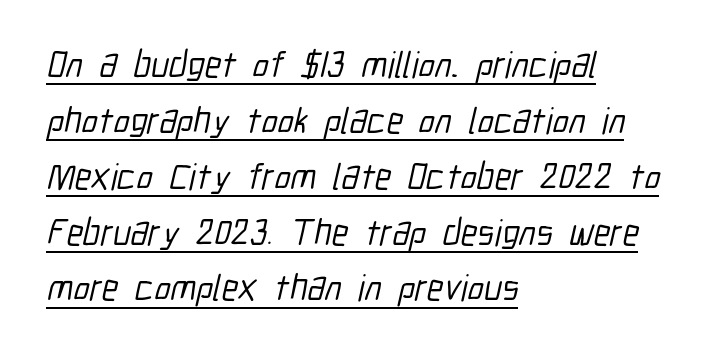
The image shows 37 px condensed sans-serif type; set left-aligned, normal line spacing (1.51x), normal letter spacing, underlined; low stroke contrast and a medium x-height.
